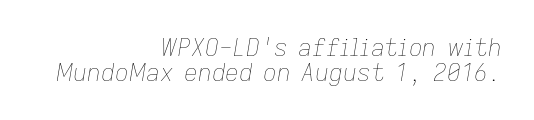
Weight: regular or lighter. The gap between lines stays unmarked. If you drew a line through each stem, it would be angled. These lines stack with their right ends in a neat column. The passage shown has conventional tracking throughout.
